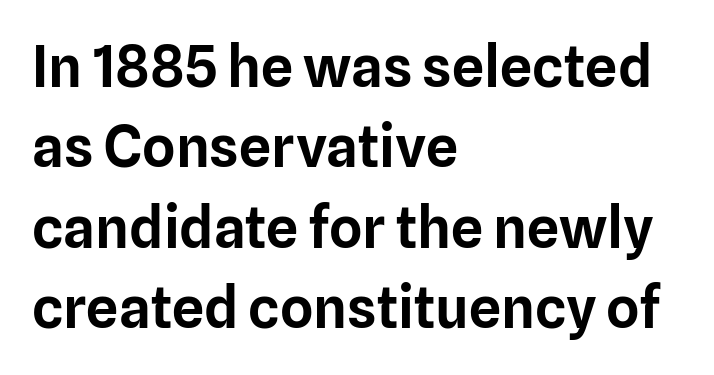
Do the characters align in a grid? No, the font is proportional. Is this a sans? Yes — the strokes have no serifs. The letterforms sit shoulder to shoulder at normal distance. Underline: absent.
